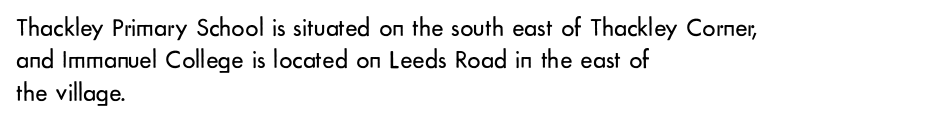
Line spacing here is normal. Nobody touched the tracking dial on this one. Quick note: underline off. Designer's note — italics off, roman on. The lines are quadded left.
